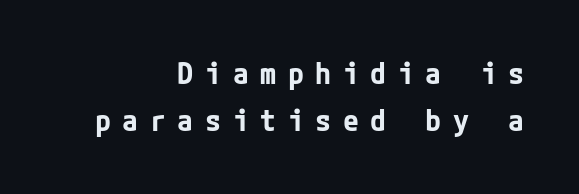
The image shows 29 px bold sans-serif type, upright; set right-aligned, normal line spacing (1.63x), unusually wide letter spacing (+0.4 em), not underlined; low stroke contrast and a medium x-height.
